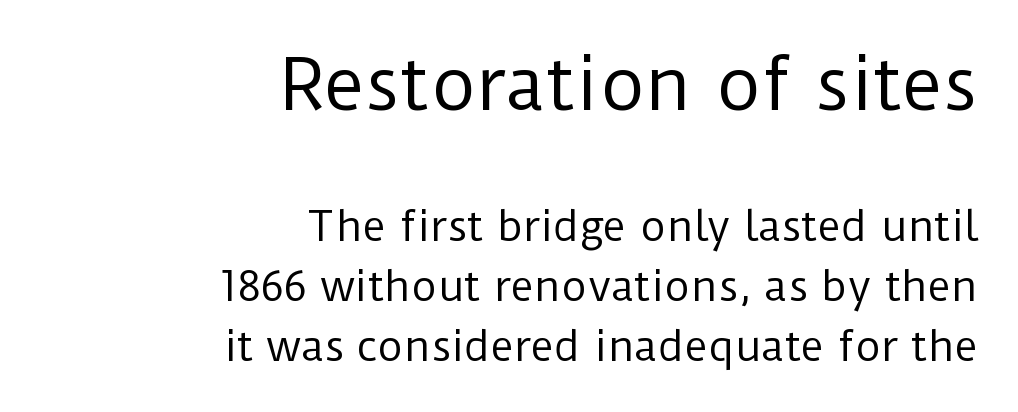
{"serif": "no", "italic": "no", "bold": "no", "weight": "regular", "width": "normal", "stroke_contrast": "low", "x_height": "medium", "monospaced": "no", "underline": "no", "align": "right", "line_spacing": "normal", "line_spacing_ratio": 1.5, "letter_spacing": "normal", "letter_spacing_em": 0.0, "larger_block": "first", "size_ratio": 1.75, "glyph_px": 70}
